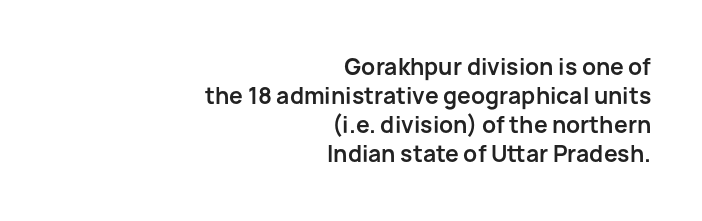
Q: Is the text bold? A: Yes.
Q: Is the text italic (slanted)? A: No, it is upright.
Q: Is the text underlined? A: No.
Q: How is the paragraph aligned? A: Right-aligned.
Q: Is the spacing between letters normal or unusually wide? A: Normal.
Q: Is the spacing between lines tight, normal or loose? A: Normal.
